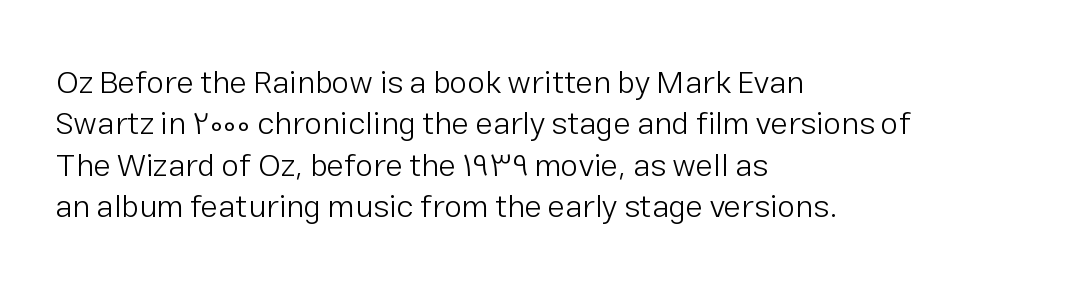
Q: Is the text bold? A: No.
Q: Is the text italic (slanted)? A: No, it is upright.
Q: Is the typeface a serif or a sans-serif typeface? A: Sans-serif.
Q: Is the text underlined? A: No.
Q: How is the paragraph aligned? A: Left-aligned.
Q: Is the spacing between letters normal or unusually wide? A: Normal.
Q: Is the spacing between lines tight, normal or loose? A: Normal.
Q: Width (condensed, normal, or wide)? A: Normal.
Q: Stroke contrast? A: Low.
Q: x-height? A: Medium.
Q: Monospaced? A: No.
